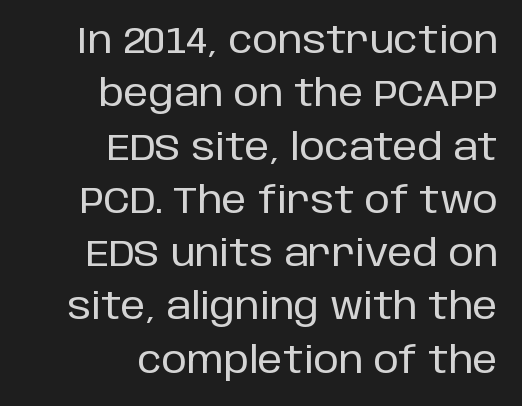
Notice how the stems are strictly vertical — no italics here. Each line ends at the same right margin while the left side varies. Whoever set this chose a conventional vertical rhythm. I'd call this a sans setting — the letters go barefoot. Caption: standard tracking, unaltered.
